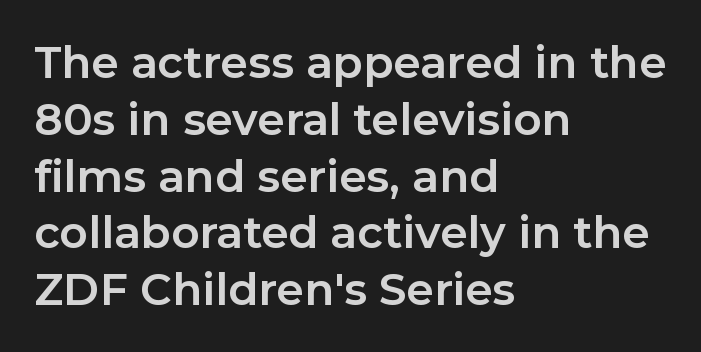
The characters display no serif detailing; their extremities are plain. Weight check: bold — yes, fully. The face used here is rendered with its standard letterfit. The glyphs are unaccompanied by any horizontal stroke below them. Think of a printed novel: that variable character pitch is what you see here. Compared with a centered layout, this one pins lines to the left instead.
